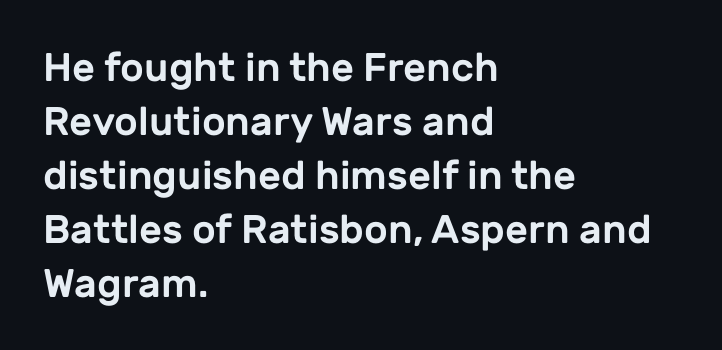
The rendering uses a moderate line-height, typical for paragraphs. Nobody touched the tracking dial on this one. These lines are rendered in a variable-pitch font. Unlike italic type, these characters show no tilt at all. Horizontally, the lines are justified to the leading edge only. Stroke terminals: plain, sans-serif.
